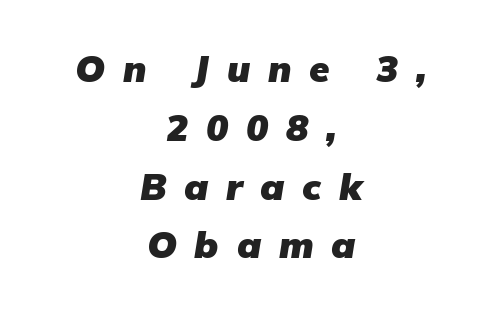
The typesetting leans heavy: a genuine bold. Emphasis-style slanted type is in use. Substantial extra tracking has been applied to these lines. Underlining? Definitely not there.
